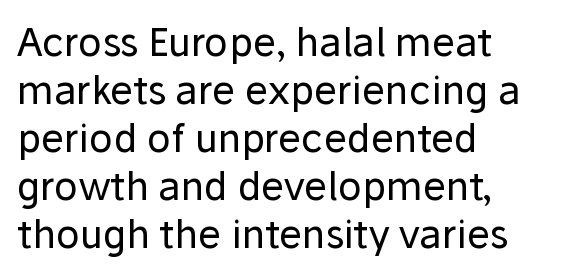
{"serif": "no", "italic": "no", "bold": "no", "weight": "regular", "width": "normal", "stroke_contrast": "low", "x_height": "medium", "monospaced": "no", "underline": "no", "align": "left", "line_spacing_ratio": 1.23, "letter_spacing": "normal", "letter_spacing_em": 0.0, "glyph_px": 39}
